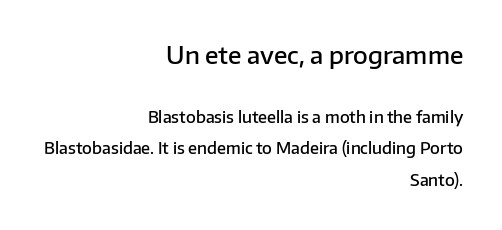
Q: Is the text bold? A: Semi-bold.
Q: Is the text italic (slanted)? A: No, it is upright.
Q: Is the text underlined? A: No.
Q: How is the paragraph aligned? A: Right-aligned.
Q: Is the spacing between letters normal or unusually wide? A: Normal.
Q: Is the spacing between lines tight, normal or loose? A: Loose.
Q: Which block of text is set in a larger size, the first (top) or the second (bottom)? A: The first (top) one.
